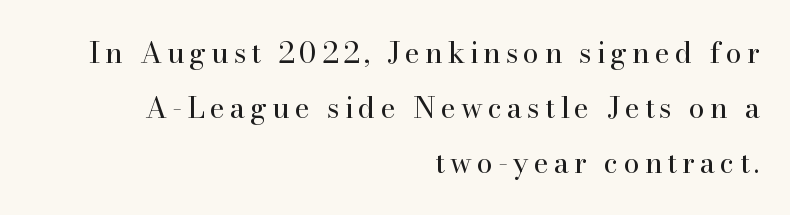
{"serif": "yes", "italic": "no", "bold": "no", "weight": "regular", "width": "normal", "stroke_contrast": "high", "x_height": "small", "monospaced": "no", "underline": "no", "align": "right", "line_spacing_ratio": 1.89, "glyph_px": 29}
